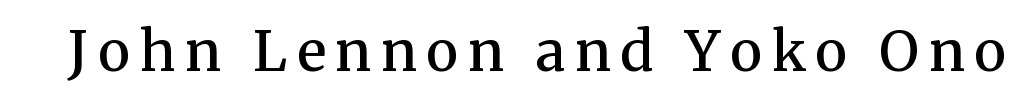
The image shows 55 px semibold serif type, upright; set not underlined; medium stroke contrast and a medium x-height.
